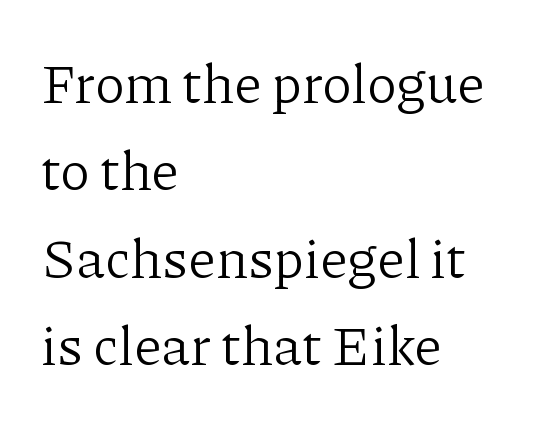
You can tell it's not italic because the verticals are truly vertical. A typesetter would call this leading conventional body-copy spacing. Spacing verdict: proportional, widths tailored to each character. Weight: regular or lighter.
